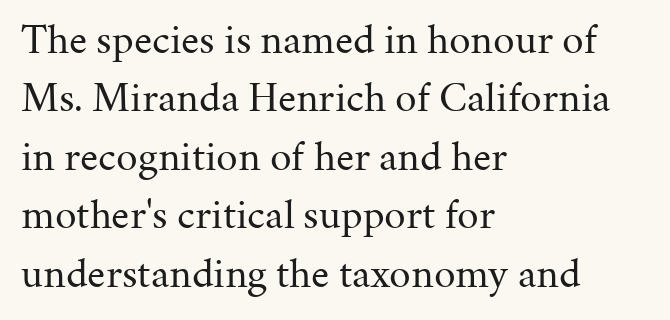
Q: Is the text bold? A: No.
Q: Is the text italic (slanted)? A: No, it is upright.
Q: Is the typeface a serif or a sans-serif typeface? A: Serif.
Q: Is the text underlined? A: No.
Q: How is the paragraph aligned? A: Left-aligned.
Q: Is the spacing between letters normal or unusually wide? A: Normal.
Q: Is the spacing between lines tight, normal or loose? A: Normal.
Q: Width (condensed, normal, or wide)? A: Normal.
Q: Stroke contrast? A: Medium.
Q: x-height? A: Medium.
Q: Monospaced? A: No.
